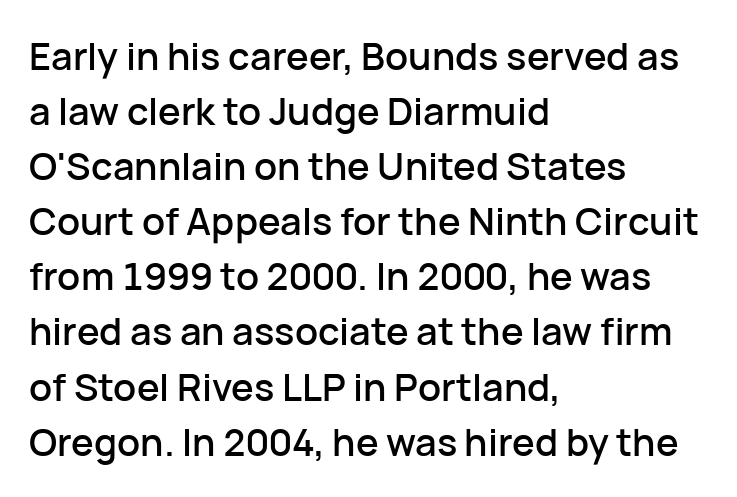
{"serif": "no", "italic": "no", "width": "normal", "stroke_contrast": "low", "x_height": "medium", "monospaced": "no", "underline": "no", "align": "left", "line_spacing": "normal", "line_spacing_ratio": 1.45, "letter_spacing": "normal", "letter_spacing_em": 0.0, "glyph_px": 38}
